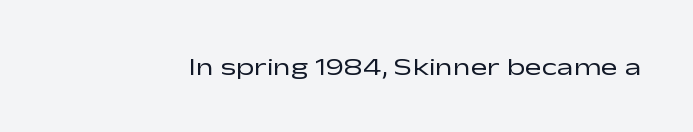
{"italic": "no", "bold": "no", "underline": "no", "letter_spacing": "normal", "letter_spacing_em": 0.0, "glyph_px": 25}
